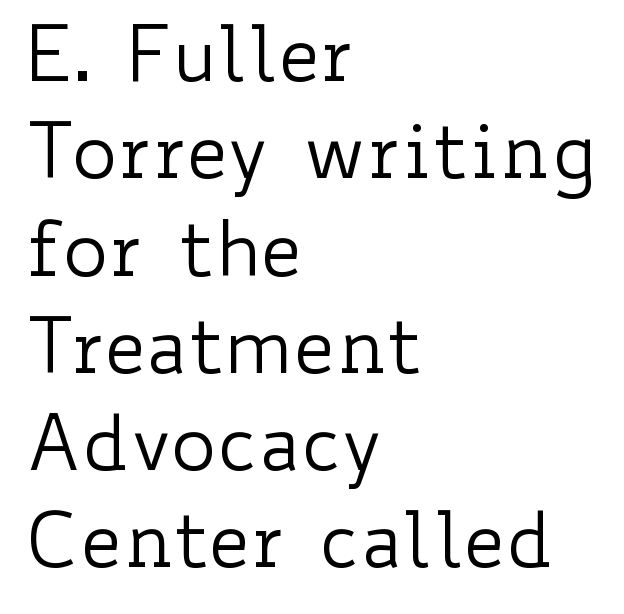
The image shows 76 px regular-weight, wide type, upright; set left-aligned, normal line spacing (1.28x), normal letter spacing, not underlined; low stroke contrast and a small x-height.
